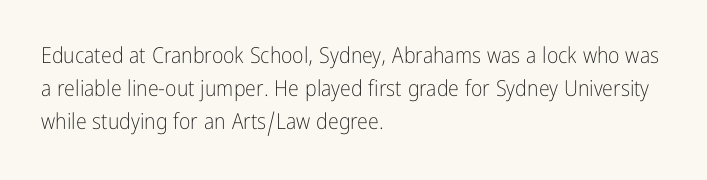
{"italic": "no", "bold": "no", "underline": "no", "align": "left", "line_spacing": "normal", "line_spacing_ratio": 1.51, "letter_spacing": "normal", "letter_spacing_em": 0.0, "glyph_px": 22}
